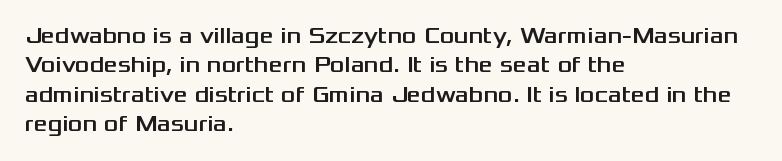
{"italic": "no", "underline": "no", "align": "left", "line_spacing": "normal", "line_spacing_ratio": 1.33, "letter_spacing": "normal", "letter_spacing_em": 0.0, "glyph_px": 22}
